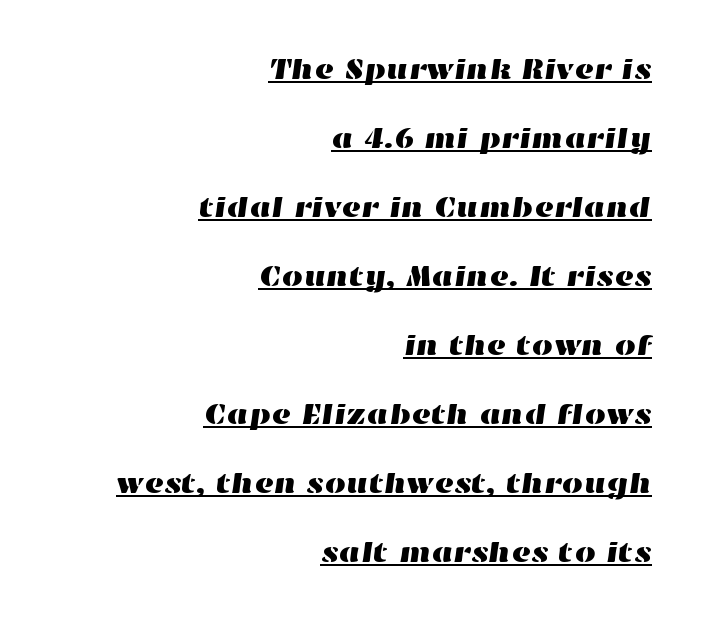
Q: Is the text underlined? A: Yes.
Q: How is the paragraph aligned? A: Right-aligned.
Q: Is the spacing between letters normal or unusually wide? A: Normal.
Q: Is the spacing between lines tight, normal or loose? A: Loose.
Q: Width (condensed, normal, or wide)? A: Wide.
Q: Stroke contrast? A: High.
Q: x-height? A: Medium.
Q: Monospaced? A: No.
